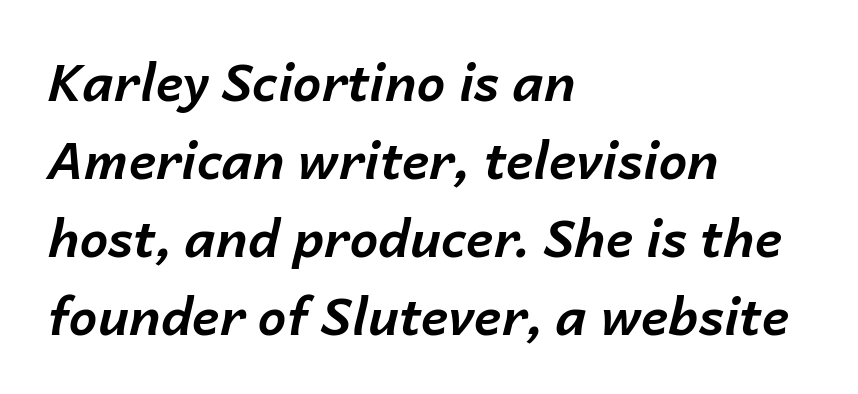
Q: Is the text bold? A: Yes.
Q: Is the text italic (slanted)? A: Yes, it leans right by about 14 degrees.
Q: Is the text underlined? A: No.
Q: How is the paragraph aligned? A: Left-aligned.
Q: Is the spacing between letters normal or unusually wide? A: Normal.
Q: Is the spacing between lines tight, normal or loose? A: Normal.
Q: Width (condensed, normal, or wide)? A: Normal.
Q: Stroke contrast? A: Low.
Q: x-height? A: Medium.
Q: Monospaced? A: No.
